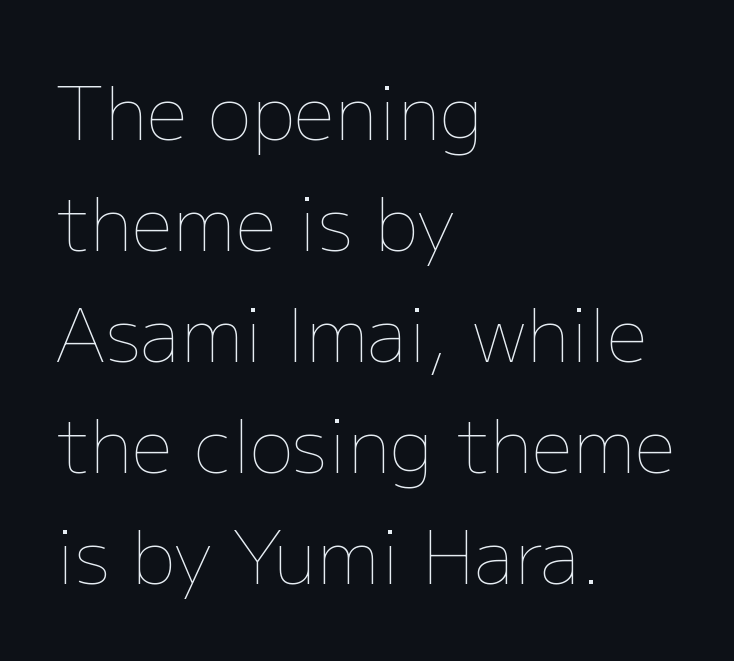
The image shows 73 px thin type, upright; set left-aligned, normal line spacing (1.52x), normal letter spacing, not underlined; low stroke contrast and a medium x-height.
